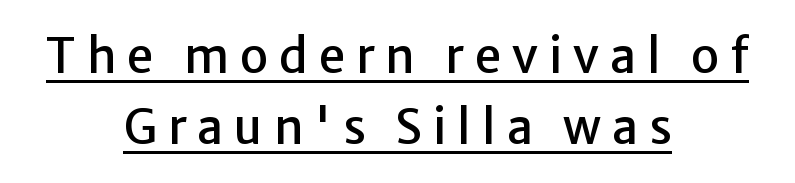
Q: Is the text italic (slanted)? A: No, it is upright.
Q: Is the typeface a serif or a sans-serif typeface? A: Sans-serif.
Q: Is the text underlined? A: Yes.
Q: How is the paragraph aligned? A: Centered.
Q: Is the spacing between letters normal or unusually wide? A: Unusually wide.
Q: Is the spacing between lines tight, normal or loose? A: Normal.
Q: Width (condensed, normal, or wide)? A: Normal.
Q: Stroke contrast? A: Low.
Q: x-height? A: Medium.
Q: Monospaced? A: No.
